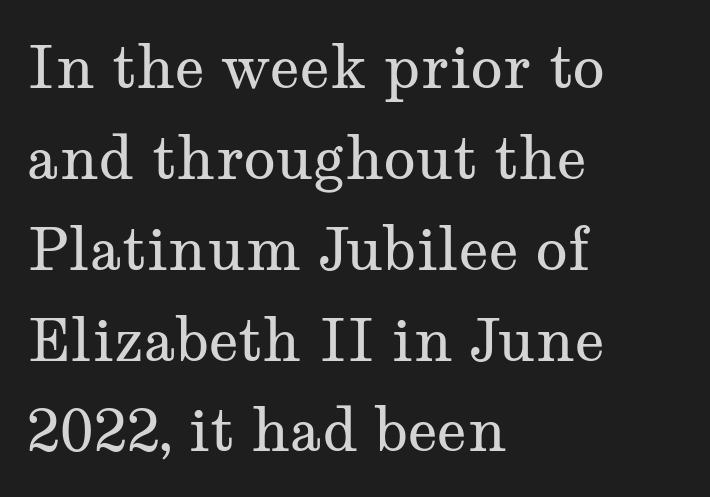
These glyphs show unthickened strokes, regular width or finer. Notice how the stems are strictly vertical — no italics here. Horizontal bands of white between lines are of average thickness. Is this a fixed-width face? No — the glyphs have proportional, varying widths. Observe the ordinary spacing: letters are neighbours, not strangers. The area under the type is left untouched.
